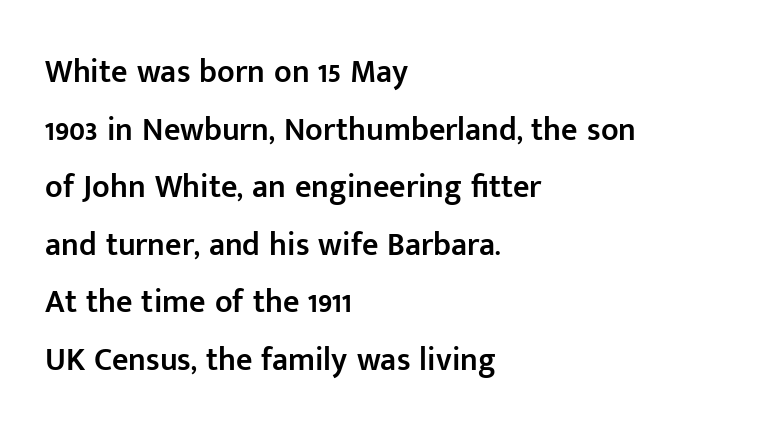
The gap between lines stays unmarked. This is moderately heavy type, rendered in semibold. Do the characters align in a grid? No, the font is proportional. Horizontally, the lines are justified to the leading edge only. Are there feet on the stems? There aren't — it's a sans. These lines were composed using upright roman letters.
